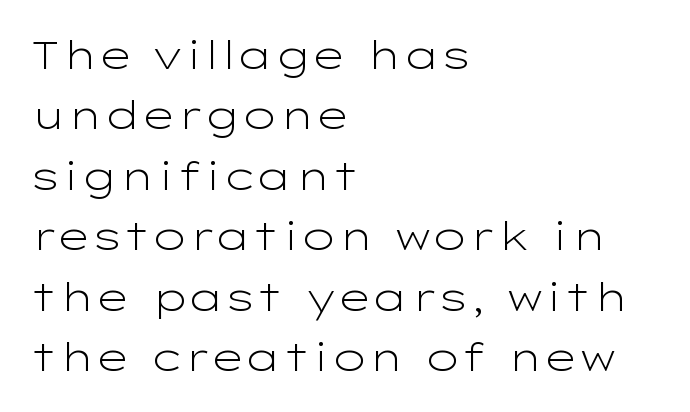
The image shows 39 px light, wide sans-serif type, upright; set left-aligned, normal line spacing (1.55x), normal letter spacing, not underlined; low stroke contrast and a medium x-height.
